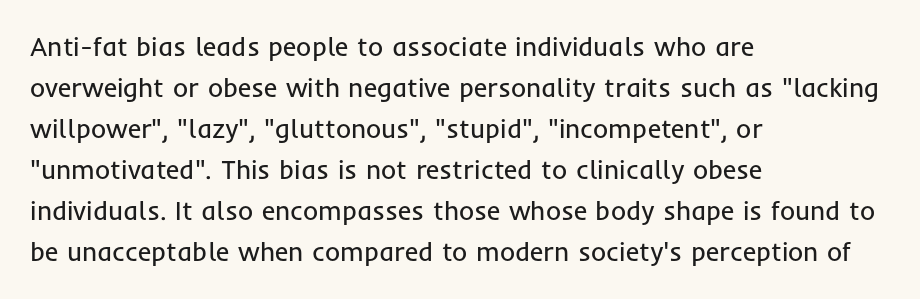
Q: Is the text bold? A: No.
Q: Is the text italic (slanted)? A: No, it is upright.
Q: Is the text underlined? A: No.
Q: How is the paragraph aligned? A: Left-aligned.
Q: Is the spacing between letters normal or unusually wide? A: Normal.
Q: Is the spacing between lines tight, normal or loose? A: Normal.
